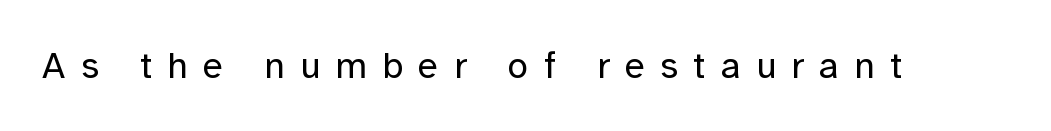
{"serif": "no", "italic": "no", "bold": "no", "weight": "regular", "width": "normal", "stroke_contrast": "low", "x_height": "medium", "monospaced": "no", "underline": "no", "letter_spacing": "wide", "letter_spacing_em": 0.42, "glyph_px": 37}
